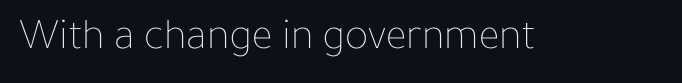
{"italic": "no", "bold": "no", "weight": "thin", "width": "normal", "stroke_contrast": "low", "x_height": "medium", "monospaced": "no", "underline": "no", "letter_spacing": "normal", "letter_spacing_em": 0.0, "glyph_px": 44}
